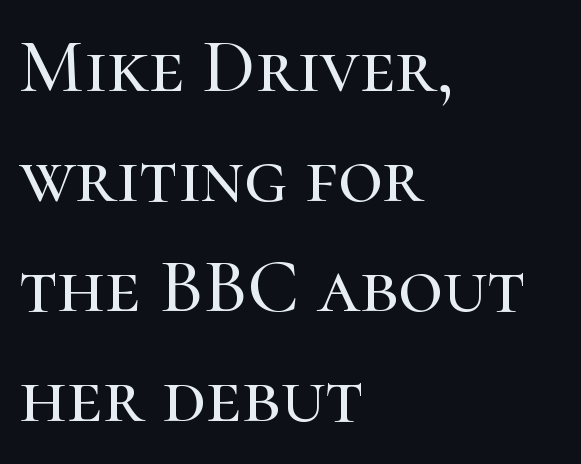
Tall strokes in this sample are plumb rather than angled. Small tapered or slab feet sit at the stroke ends, so this counts as serif. Plain, unruled lines of type. A typesetter would call this leading conventional body-copy spacing. A typesetter would call this zero additional tracking.
